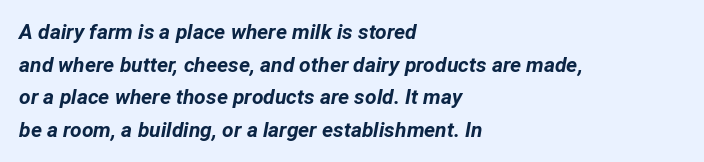
The image shows 21 px bold type, italic (leaning right); set left-aligned, normal line spacing (1.55x), normal letter spacing, not underlined.
